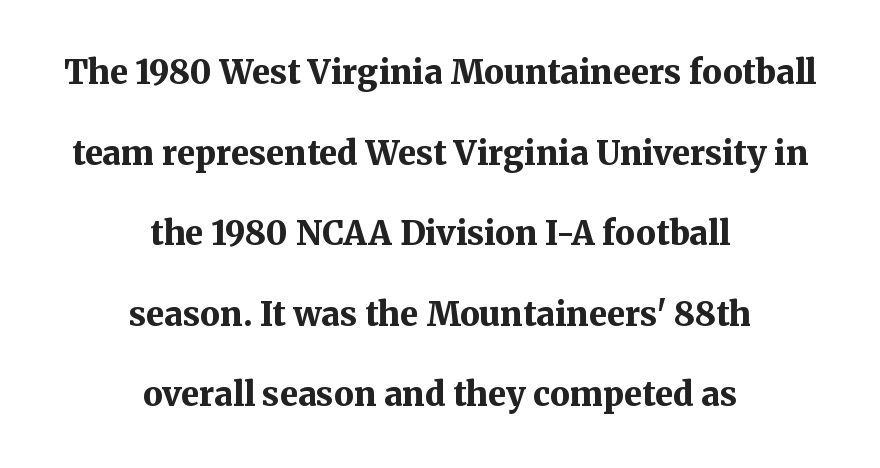
The image shows 33 px bold serif type, upright; set centered, loose line spacing (2.44x), normal letter spacing, not underlined; medium stroke contrast and a medium x-height.
